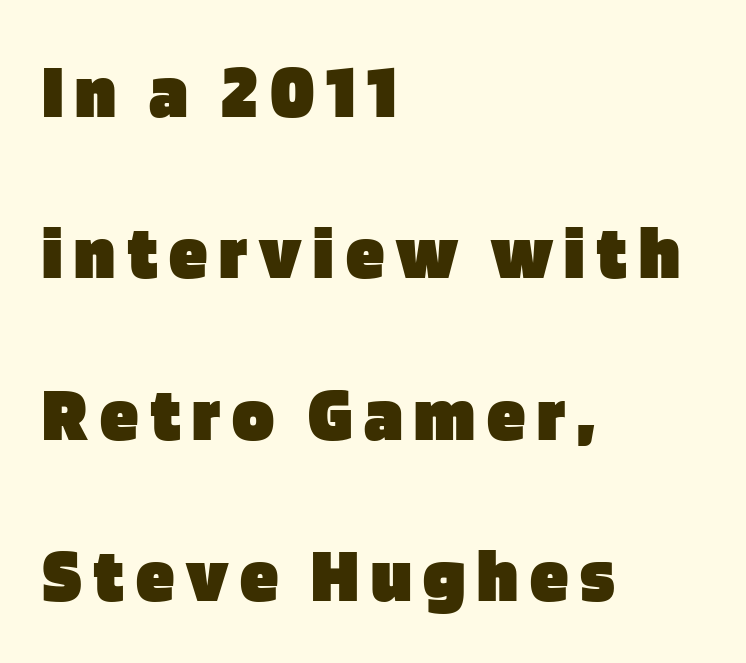
The passage shown is typed in a proportional face where columns would drift. Where is the straight margin? On the left. Is there any slant? The stems are plumb. Interline gaps are noticeably wide in this sample.
